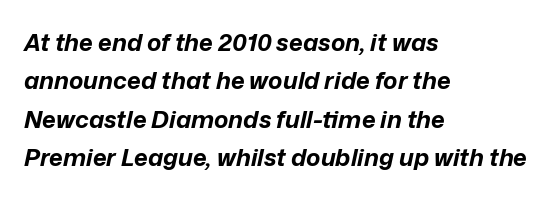
The image shows 24 px bold type, italic (leaning right); set left-aligned, normal line spacing (1.6x), normal letter spacing, not underlined.
